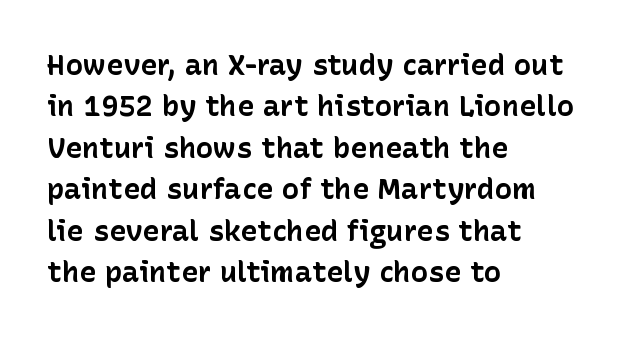
{"serif": "no", "italic": "no", "bold": "yes", "weight": "bold", "width": "normal", "stroke_contrast": "low", "x_height": "medium", "monospaced": "no", "underline": "no", "align": "left", "line_spacing": "normal", "line_spacing_ratio": 1.43, "letter_spacing": "normal", "letter_spacing_em": 0.0, "glyph_px": 29}
